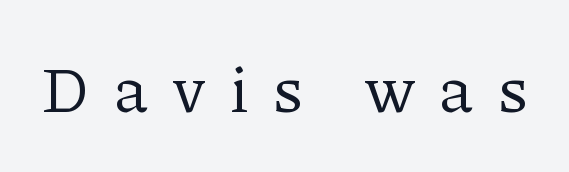
The image shows 65 px regular-weight serif type, upright; set unusually wide letter spacing (+0.39 em), not underlined; low stroke contrast and a medium x-height.
